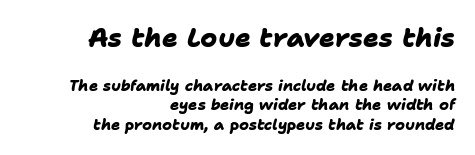
The image shows 26 px bold type; set right-aligned, normal line spacing (1.3x), normal letter spacing, not underlined; the first (top) block is 1.73x larger.
